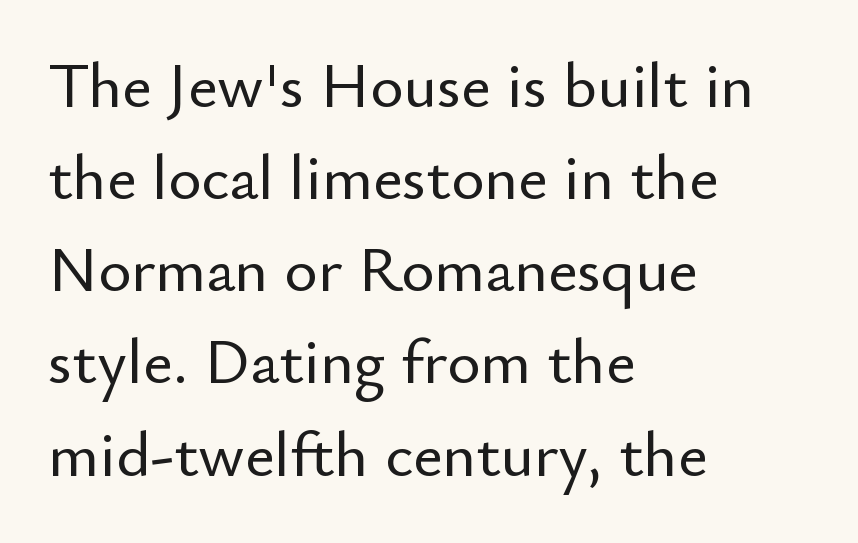
{"serif": "no", "italic": "no", "width": "normal", "stroke_contrast": "low", "x_height": "small", "monospaced": "no", "underline": "no", "align": "left", "line_spacing": "normal", "line_spacing_ratio": 1.44, "letter_spacing": "normal", "letter_spacing_em": 0.0, "glyph_px": 64}
